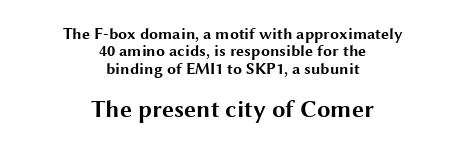
The specimen reads as upright at a glance. Reading down the block, each line starts at a different indent, mirrored at its end. Closely set lines give the paragraph a compact silhouette. These two chunks differ in scale, with the bottom chunk taking the larger measure.
